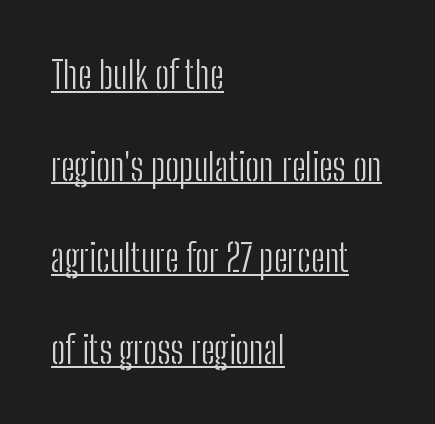
{"serif": "no", "italic": "no", "bold": "no", "weight": "light", "width": "condensed", "stroke_contrast": "low", "x_height": "medium", "monospaced": "no", "underline": "yes", "align": "left", "line_spacing": "loose", "line_spacing_ratio": 2.41, "letter_spacing": "normal", "letter_spacing_em": 0.0, "glyph_px": 38}
